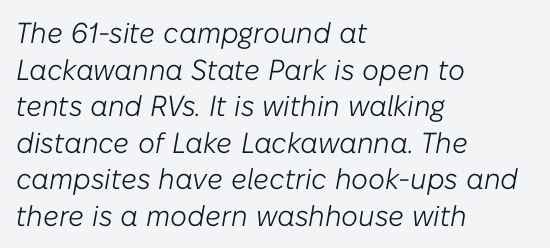
Q: Is the text bold? A: No.
Q: Is the text italic (slanted)? A: Yes, it leans right by about 10 degrees.
Q: Is the text underlined? A: No.
Q: How is the paragraph aligned? A: Left-aligned.
Q: Is the spacing between letters normal or unusually wide? A: Normal.
Q: Is the spacing between lines tight, normal or loose? A: Normal.
Q: Width (condensed, normal, or wide)? A: Normal.
Q: Stroke contrast? A: Low.
Q: x-height? A: Medium.
Q: Monospaced? A: No.
